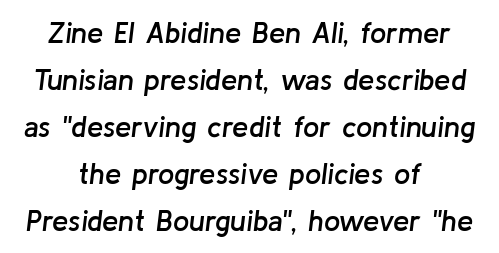
{"italic": "yes", "lean": "right", "slant_degrees": 8, "bold": "semi", "weight": "semibold", "width": "normal", "stroke_contrast": "low", "x_height": "medium", "monospaced": "no", "underline": "no", "align": "center", "line_spacing": "normal", "line_spacing_ratio": 1.62, "letter_spacing": "normal", "letter_spacing_em": 0.0, "glyph_px": 29}
